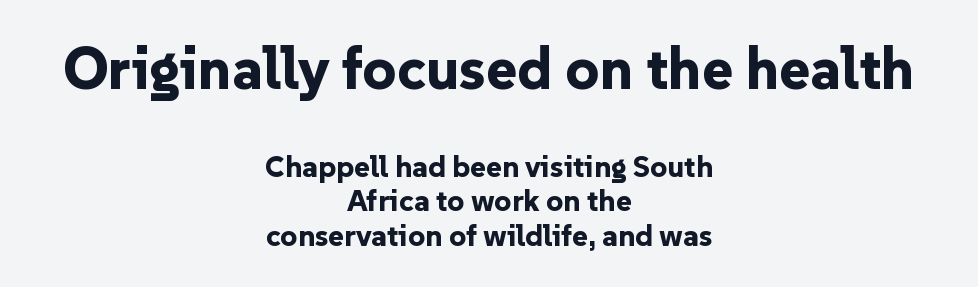
Q: Is the text bold? A: Yes.
Q: Is the text italic (slanted)? A: No, it is upright.
Q: Is the typeface a serif or a sans-serif typeface? A: Sans-serif.
Q: Is the text underlined? A: No.
Q: How is the paragraph aligned? A: Centered.
Q: Is the spacing between letters normal or unusually wide? A: Normal.
Q: Which block of text is set in a larger size, the first (top) or the second (bottom)? A: The first (top) one.
Q: Width (condensed, normal, or wide)? A: Normal.
Q: Stroke contrast? A: Low.
Q: x-height? A: Medium.
Q: Monospaced? A: No.
